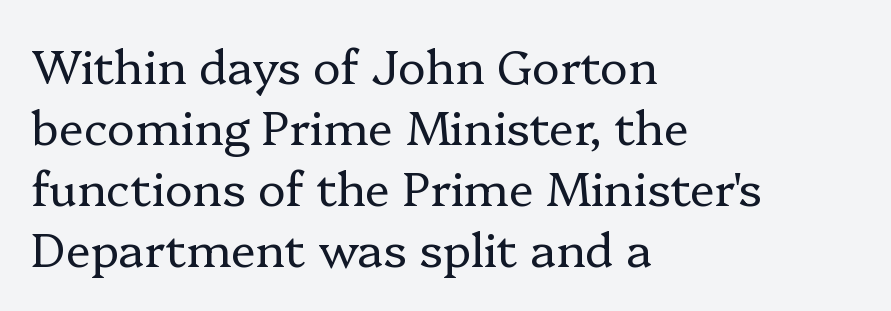
Q: Is the text bold? A: No.
Q: Is the text italic (slanted)? A: No, it is upright.
Q: Is the typeface a serif or a sans-serif typeface? A: Serif.
Q: Is the text underlined? A: No.
Q: How is the paragraph aligned? A: Left-aligned.
Q: Is the spacing between letters normal or unusually wide? A: Normal.
Q: Is the spacing between lines tight, normal or loose? A: Normal.
Q: Width (condensed, normal, or wide)? A: Normal.
Q: Stroke contrast? A: Low.
Q: x-height? A: Medium.
Q: Monospaced? A: No.
